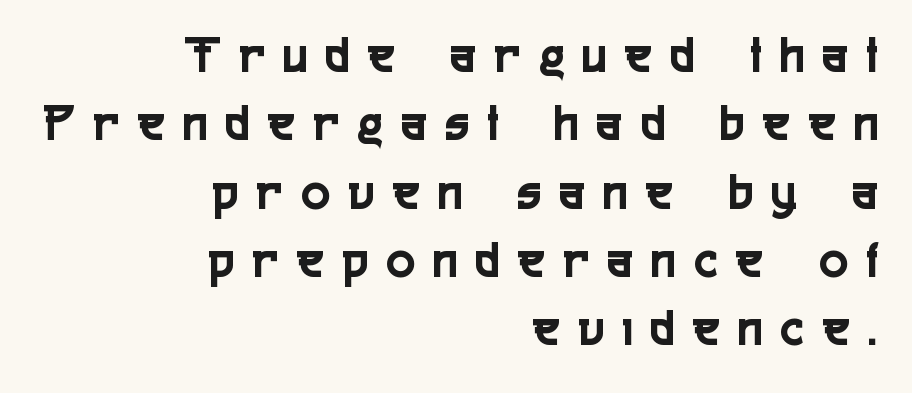
The image shows 53 px condensed sans-serif type, upright; set right-aligned, normal line spacing (1.29x), unusually wide letter spacing (+0.36 em), not underlined; a medium x-height.
